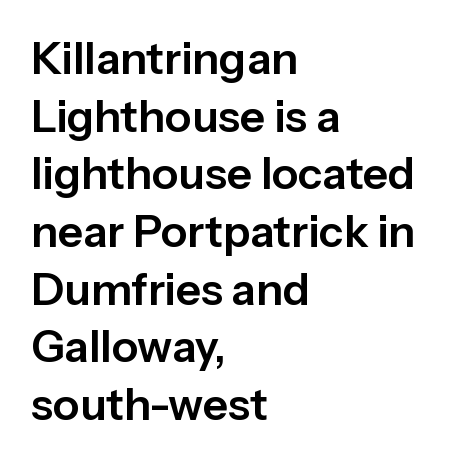
The strip under each line holds only bare page. The space between consecutive lines is moderate. Proportional: the letters do not fall into vertical columns. Notice how the stems are strictly vertical — no italics here. Unlike a traditional serif, this face leaves its strokes unadorned. The gaps between neighbouring characters are ordinary and unremarkable.
